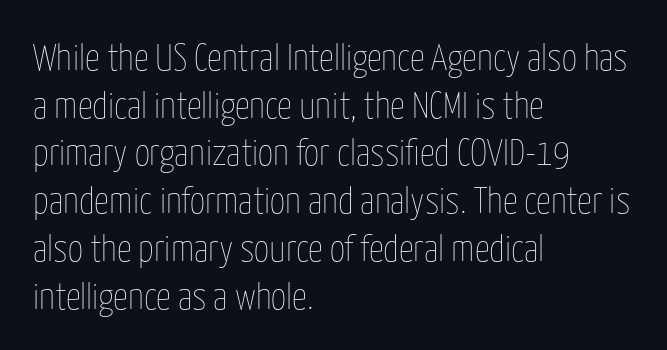
The image shows 37 px thin, condensed type, upright; set left-aligned, normal line spacing (1.29x), normal letter spacing, not underlined; low stroke contrast and a medium x-height.
